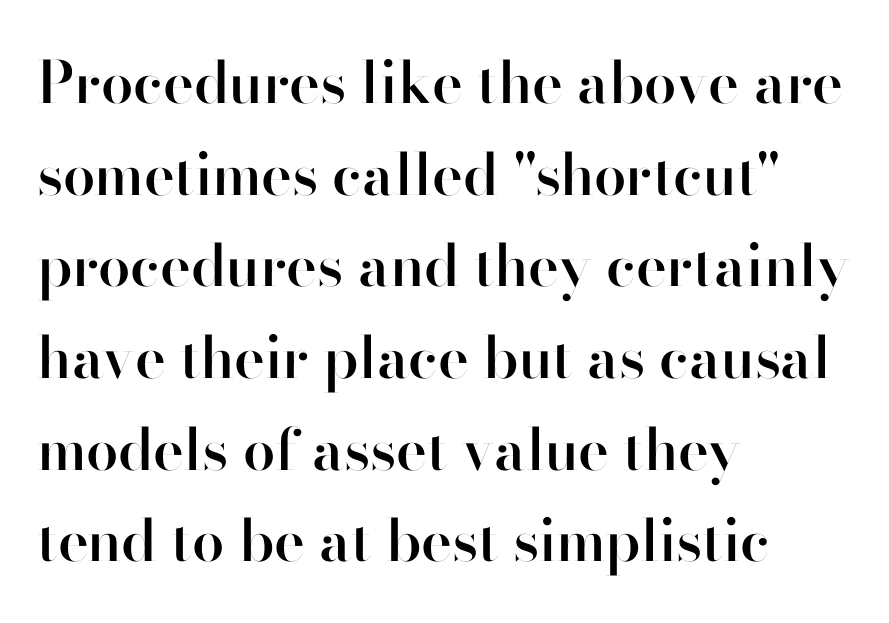
Unlike a traditional serif, this face leaves its strokes unadorned. Do the characters align in a grid? No, the font is proportional. The letters stand upright; this is a roman face. Descenders hang freely into open space. Quick note: interline space is typical.
